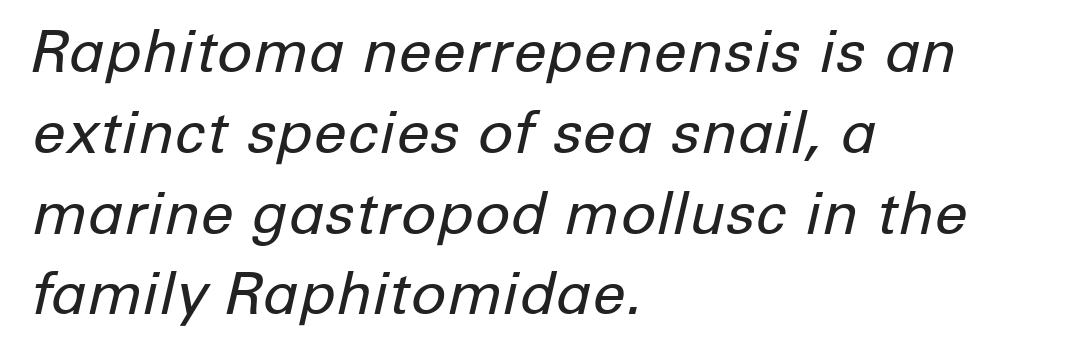
The weight would be labelled regular, book, light, or lighter still. The rendering uses a moderate line-height, typical for paragraphs. Does extra space separate the letters? No, they use regular spacing. A student would call this left alignment; a typographer would say flush left, rag right. The rendering uses natural spacing where letterforms have individual widths. There's an unmistakable incline to the writing here.
